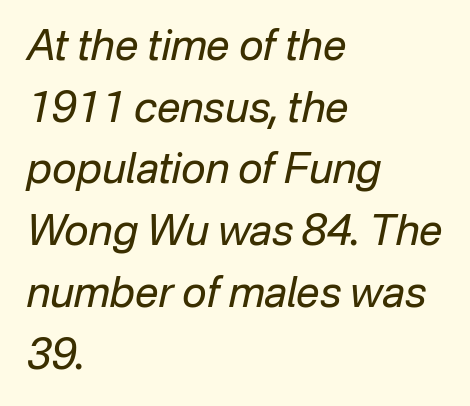
Q: Is the text bold? A: No.
Q: Is the text italic (slanted)? A: Yes, it leans right by about 12 degrees.
Q: Is the text underlined? A: No.
Q: How is the paragraph aligned? A: Left-aligned.
Q: Is the spacing between letters normal or unusually wide? A: Normal.
Q: Is the spacing between lines tight, normal or loose? A: Normal.
Q: Width (condensed, normal, or wide)? A: Normal.
Q: Stroke contrast? A: Low.
Q: x-height? A: Medium.
Q: Monospaced? A: No.
